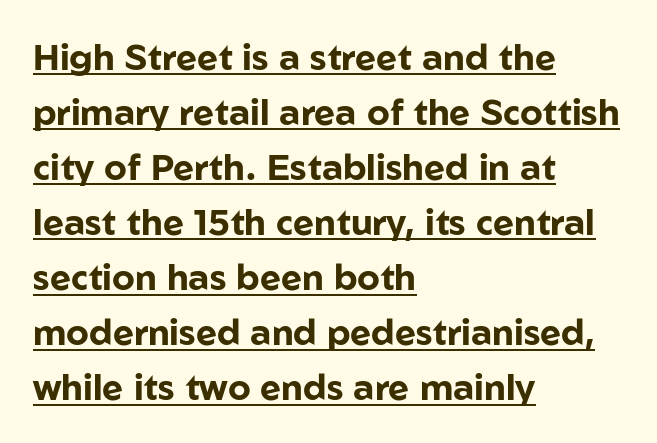
The image shows 36 px bold sans-serif type, upright; set left-aligned, normal line spacing (1.53x), normal letter spacing, underlined; low stroke contrast and a medium x-height.
